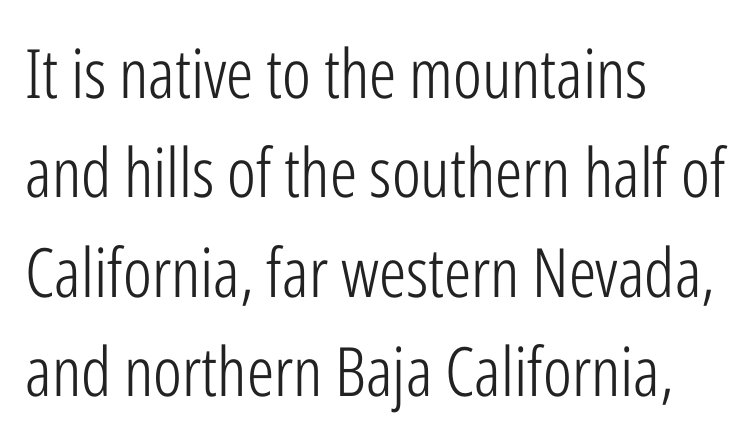
The lettering holds an erect, upright posture throughout. The typesetting does not lean heavy: it is not bold. Unlike a traditional serif, this face leaves its strokes unadorned. Glance below the letters and you will spot only blank space. In terms of letterspacing, this is plain default setting. The line-height multiplier appears to be the usual default.
